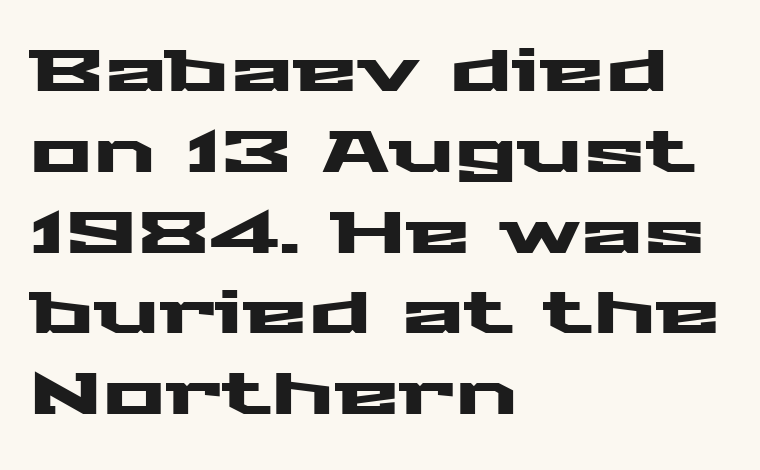
Underlining? Definitely not there. Short and long lines alike share a common starting point at left. The lettering stays uniformly vertical, giving the passage a roman look. The letters carry no serifs — their stems end cleanly without finishing strokes.
